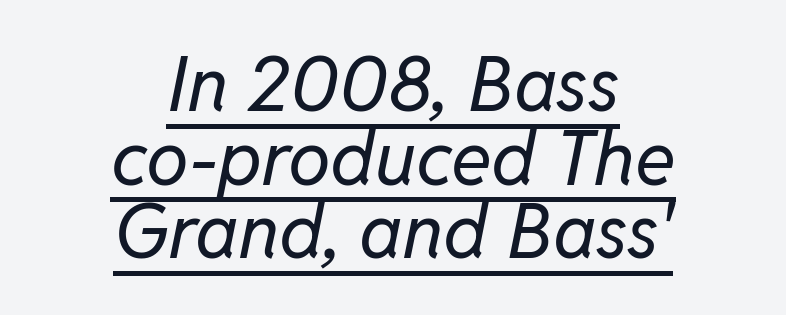
The face used here is rendered with its standard letterfit. How would I describe the line gaps? Narrow and economical. Is the stroke heavy? The answer is a plain regular-or-lighter. The lines are quadded center. These lines were composed using italics. These characters rest on top of a visible drawn line.
